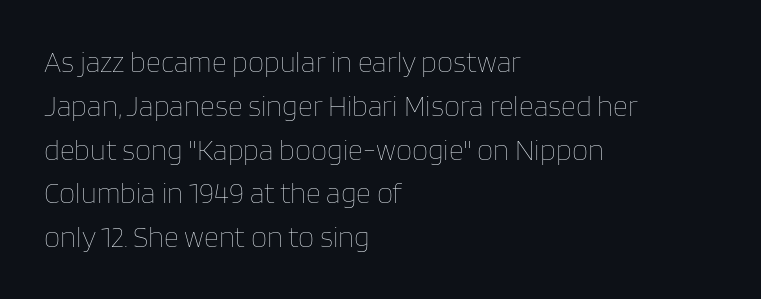
{"italic": "no", "bold": "no", "weight": "thin", "width": "normal", "stroke_contrast": "low", "x_height": "large", "monospaced": "no", "underline": "no", "align": "left", "line_spacing": "normal", "line_spacing_ratio": 1.51, "letter_spacing": "normal", "letter_spacing_em": 0.0, "glyph_px": 29}
